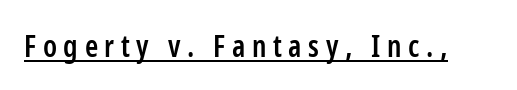
{"serif": "no", "italic": "no", "bold": "semi", "weight": "semibold", "width": "condensed", "stroke_contrast": "low", "x_height": "medium", "monospaced": "no", "underline": "yes", "letter_spacing": "wide", "letter_spacing_em": 0.22, "glyph_px": 30}
